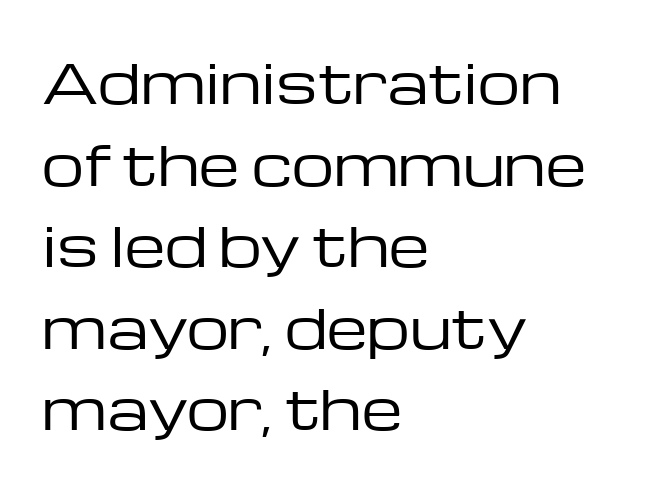
The image shows 53 px regular-weight, wide sans-serif type, upright; set left-aligned, normal line spacing (1.54x), normal letter spacing, not underlined; low stroke contrast and a medium x-height.
